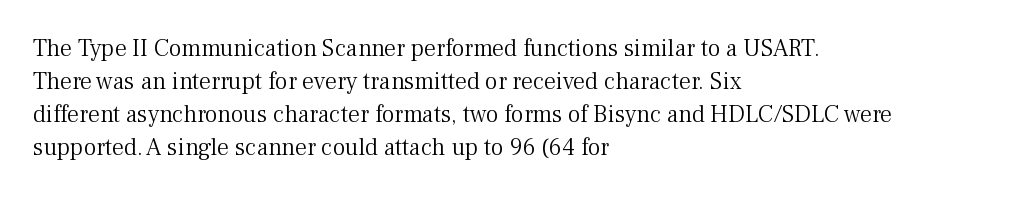
The image shows 24 px text type, upright; set left-aligned, normal line spacing (1.38x), normal letter spacing, not underlined.
